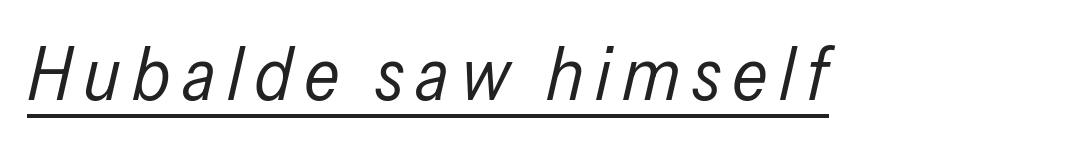
The image shows 74 px regular-weight, condensed type, italic (leaning right); set underlined; low stroke contrast and a medium x-height.
